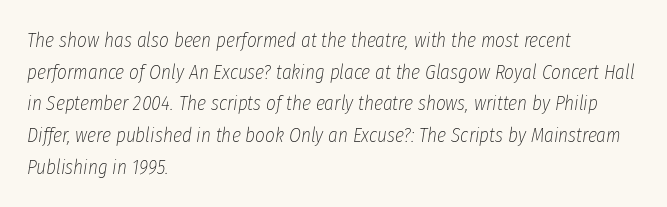
{"italic": "yes", "lean": "right", "slant_degrees": 8, "bold": "no", "underline": "no", "align": "left", "line_spacing": "normal", "line_spacing_ratio": 1.51, "letter_spacing": "normal", "letter_spacing_em": 0.0, "glyph_px": 21}
